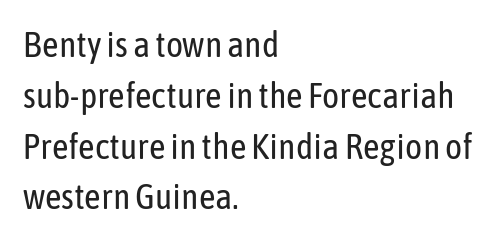
Vertically, the passage feels balanced, rows spaced as you'd expect. The letterforms sit shoulder to shoulder at normal distance. The weight would be labelled regular, book, light, or lighter still. Italic: no, the glyphs are upright roman.
